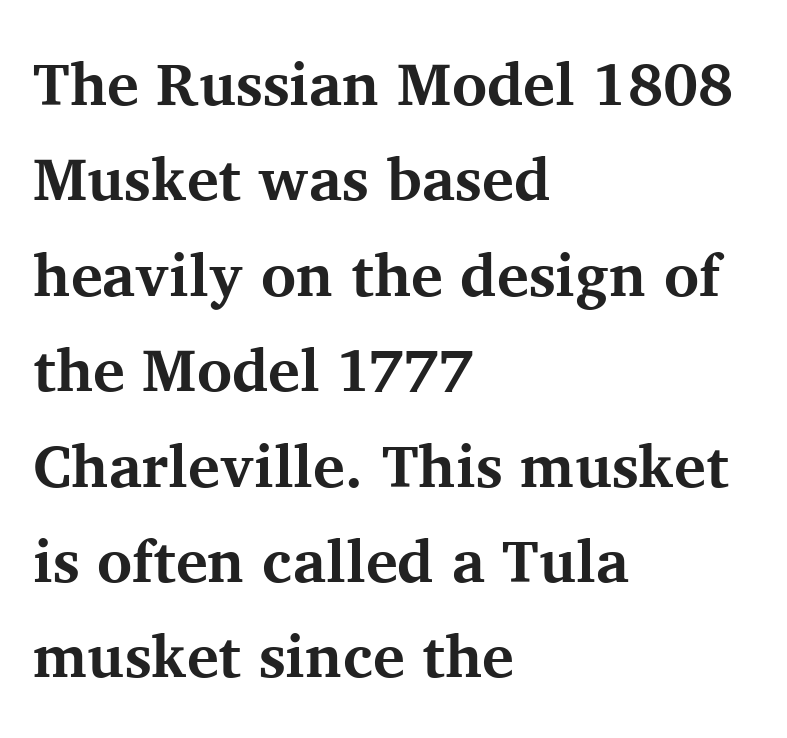
The image shows 60 px bold serif type, upright; set left-aligned, normal line spacing (1.59x), normal letter spacing, not underlined; medium stroke contrast and a medium x-height.
